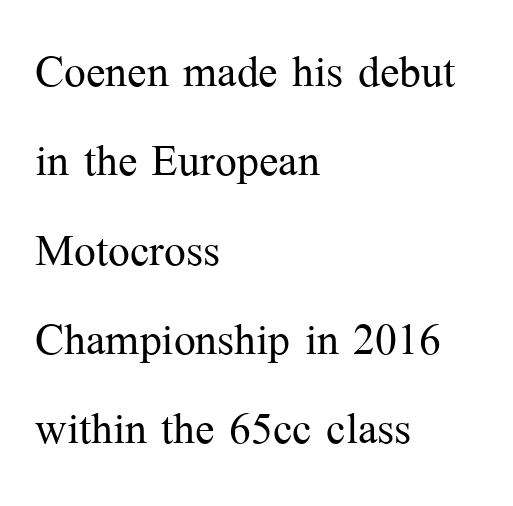
{"serif": "yes", "italic": "no", "bold": "no", "weight": "light", "width": "normal", "stroke_contrast": "medium", "x_height": "medium", "monospaced": "no", "underline": "no", "align": "left", "line_spacing": "normal", "line_spacing_ratio": 1.54, "letter_spacing": "normal", "letter_spacing_em": 0.0, "glyph_px": 58}
